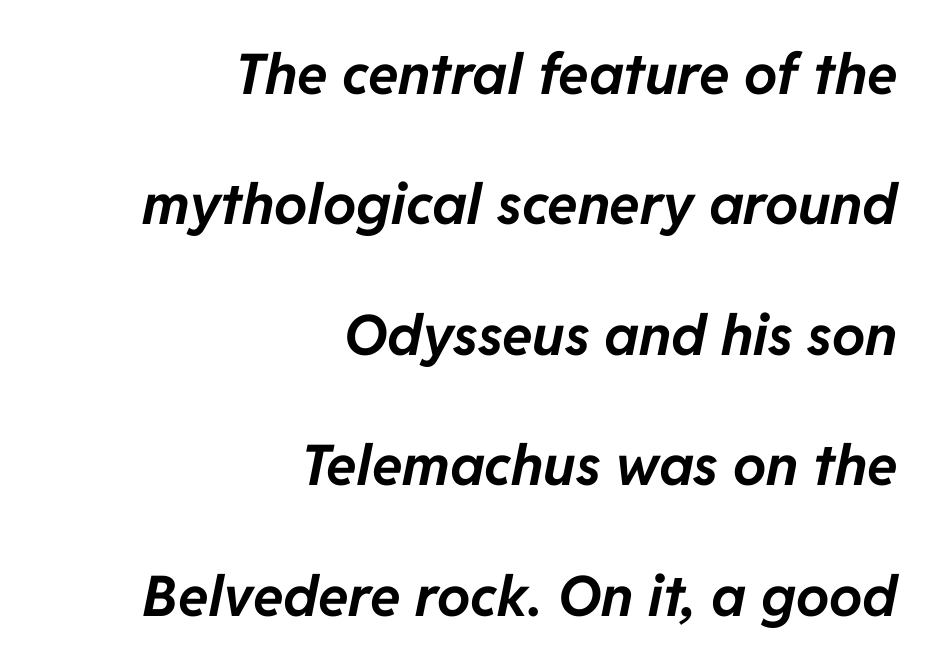
The tracking reads as untouched default to a designer's eye. The axis of the letterforms is tilted away from vertical. The rendering uses a bold face; every stroke is thick and dark. Compared with typical paragraphs, the rows here are farther apart. Do the characters align in a grid? No, the font is proportional.
